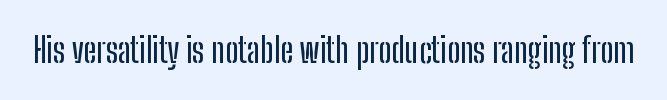
Q: Is the text italic (slanted)? A: No, it is upright.
Q: Is the typeface a serif or a sans-serif typeface? A: Sans-serif.
Q: Is the text underlined? A: No.
Q: Is the spacing between letters normal or unusually wide? A: Normal.
Q: Width (condensed, normal, or wide)? A: Condensed.
Q: Stroke contrast? A: Low.
Q: x-height? A: Medium.
Q: Monospaced? A: No.
